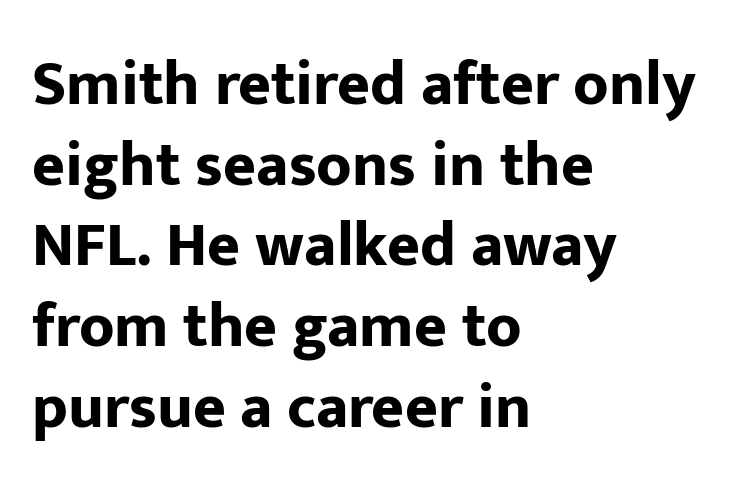
{"serif": "no", "italic": "no", "bold": "yes", "weight": "bold", "width": "normal", "stroke_contrast": "low", "x_height": "medium", "monospaced": "no", "underline": "no", "align": "left", "line_spacing": "normal", "line_spacing_ratio": 1.28, "letter_spacing": "normal", "letter_spacing_em": 0.0, "glyph_px": 63}
